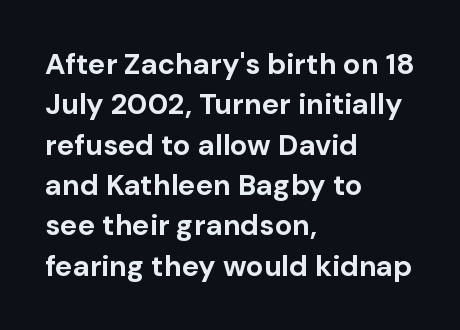
{"serif": "no", "italic": "no", "bold": "yes", "weight": "bold", "width": "normal", "stroke_contrast": "low", "x_height": "medium", "monospaced": "no", "underline": "no", "align": "left", "line_spacing": "normal", "line_spacing_ratio": 1.39, "letter_spacing": "normal", "letter_spacing_em": 0.0, "glyph_px": 29}
